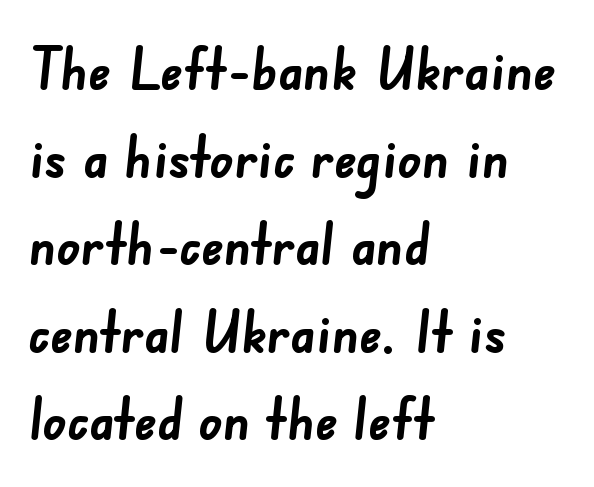
The image shows 58 px semibold sans-serif type; set left-aligned, normal line spacing (1.51x), normal letter spacing, not underlined; low stroke contrast and a small x-height.
